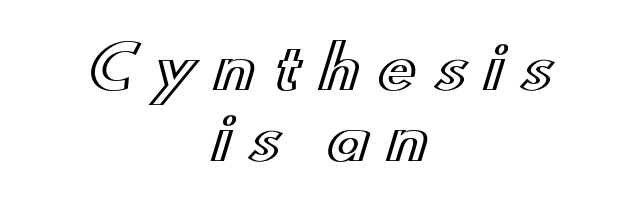
The image shows 58 px wide type; set centered, line spacing 1.22x, unusually wide letter spacing (+0.31 em), not underlined; a small x-height.
